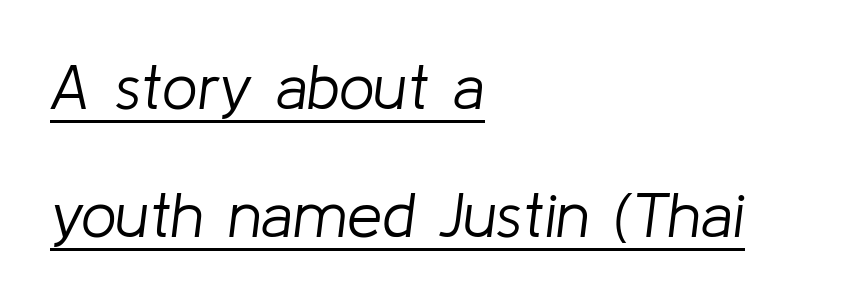
The image shows 63 px light type, italic (leaning right); set left-aligned, loose line spacing (2.03x), normal letter spacing, underlined; low stroke contrast and a medium x-height.
